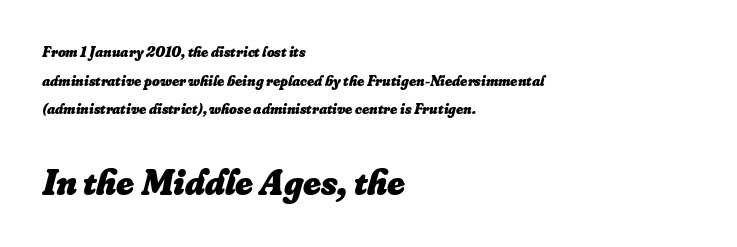
Q: Is the text bold? A: Yes.
Q: Is the text italic (slanted)? A: Yes, it leans right by about 16 degrees.
Q: Is the text underlined? A: No.
Q: How is the paragraph aligned? A: Left-aligned.
Q: Is the spacing between letters normal or unusually wide? A: Normal.
Q: Is the spacing between lines tight, normal or loose? A: Loose.
Q: Which block of text is set in a larger size, the first (top) or the second (bottom)? A: The second (bottom) one.
Q: Width (condensed, normal, or wide)? A: Normal.
Q: Stroke contrast? A: Low.
Q: x-height? A: Small.
Q: Monospaced? A: No.
